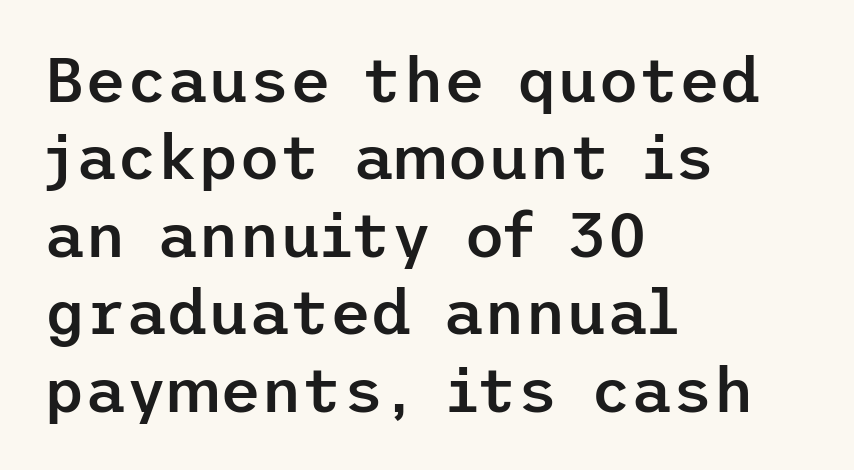
The image shows 63 px semibold sans-serif type, upright; set left-aligned, line spacing 1.23x, normal letter spacing, not underlined; low stroke contrast and a medium x-height.
